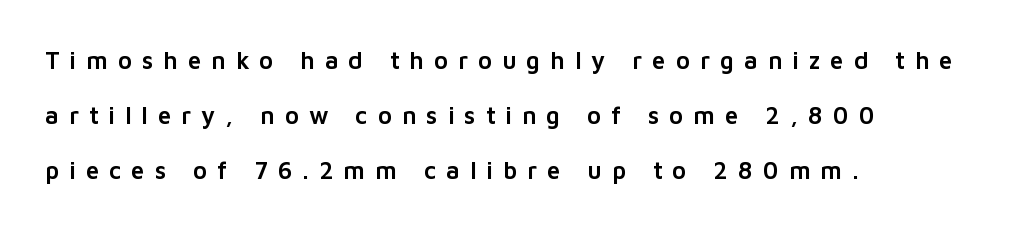
Q: Is the text italic (slanted)? A: No, it is upright.
Q: Is the text underlined? A: No.
Q: How is the paragraph aligned? A: Left-aligned.
Q: Is the spacing between letters normal or unusually wide? A: Unusually wide.
Q: Is the spacing between lines tight, normal or loose? A: Loose.
